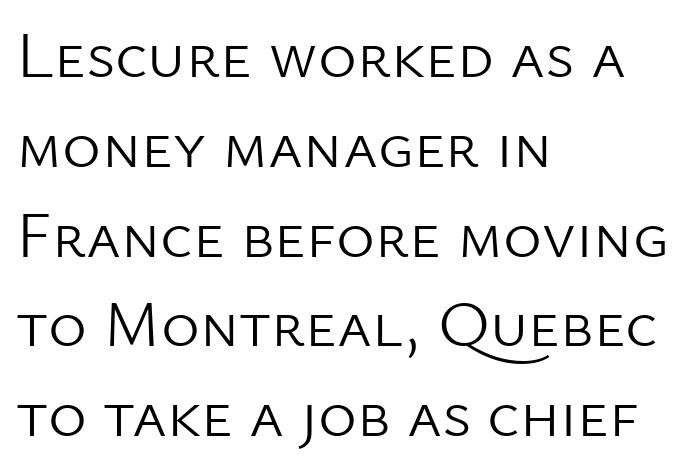
Q: Is the text bold? A: No.
Q: Is the text italic (slanted)? A: No, it is upright.
Q: Is the typeface a serif or a sans-serif typeface? A: Sans-serif.
Q: Is the text underlined? A: No.
Q: How is the paragraph aligned? A: Left-aligned.
Q: Is the spacing between letters normal or unusually wide? A: Normal.
Q: Is the spacing between lines tight, normal or loose? A: Normal.
Q: Width (condensed, normal, or wide)? A: Normal.
Q: Stroke contrast? A: Low.
Q: x-height? A: Medium.
Q: Monospaced? A: No.
